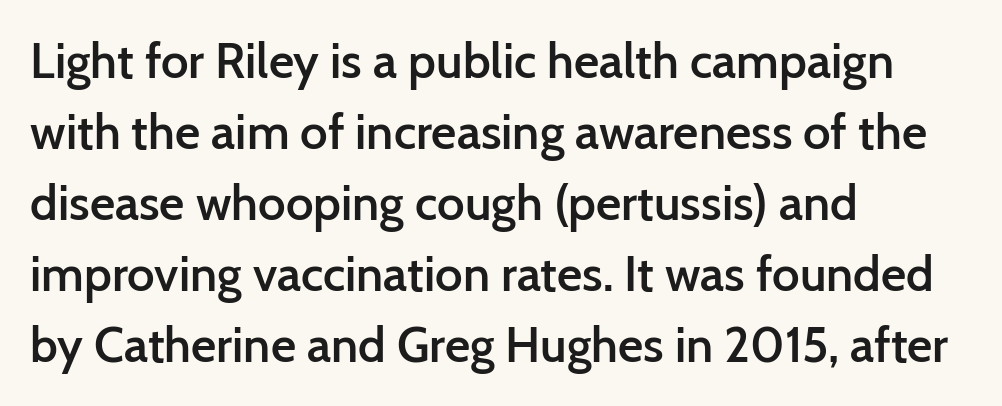
The image shows 49 px semibold sans-serif type, upright; set left-aligned, normal line spacing (1.45x), normal letter spacing, not underlined; low stroke contrast and a medium x-height.
